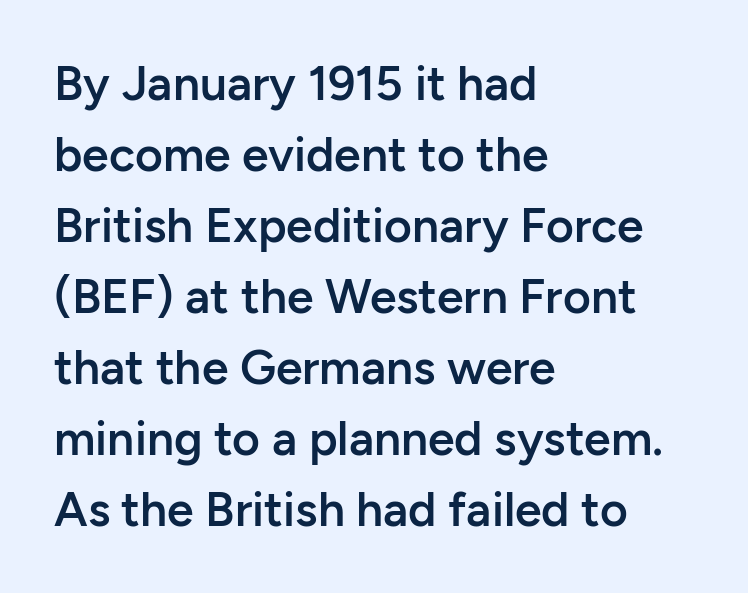
Q: Is the text bold? A: Semi-bold.
Q: Is the text italic (slanted)? A: No, it is upright.
Q: Is the typeface a serif or a sans-serif typeface? A: Sans-serif.
Q: Is the text underlined? A: No.
Q: How is the paragraph aligned? A: Left-aligned.
Q: Is the spacing between letters normal or unusually wide? A: Normal.
Q: Is the spacing between lines tight, normal or loose? A: Normal.
Q: Width (condensed, normal, or wide)? A: Normal.
Q: Stroke contrast? A: Low.
Q: x-height? A: Medium.
Q: Monospaced? A: No.
